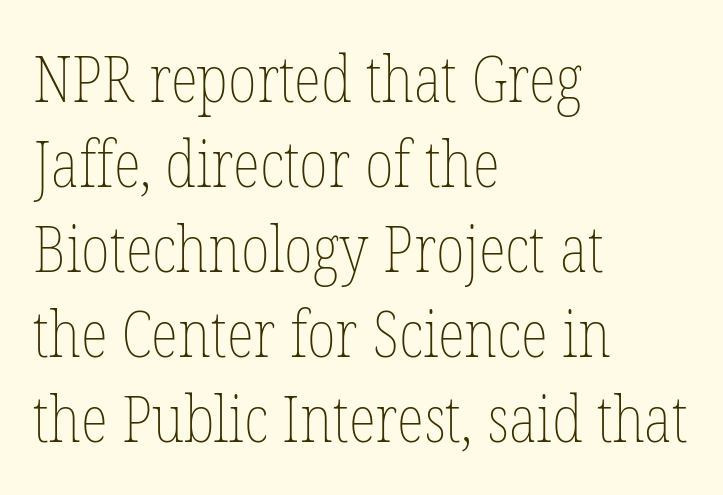
Honestly, there is no underline to notice here at all. The lettering holds an erect, upright posture throughout. A normal amount of white space separates one row of letters from the next. In terms of letterspacing, this is plain default setting. The typesetting does not lean heavy: it is not bold.
